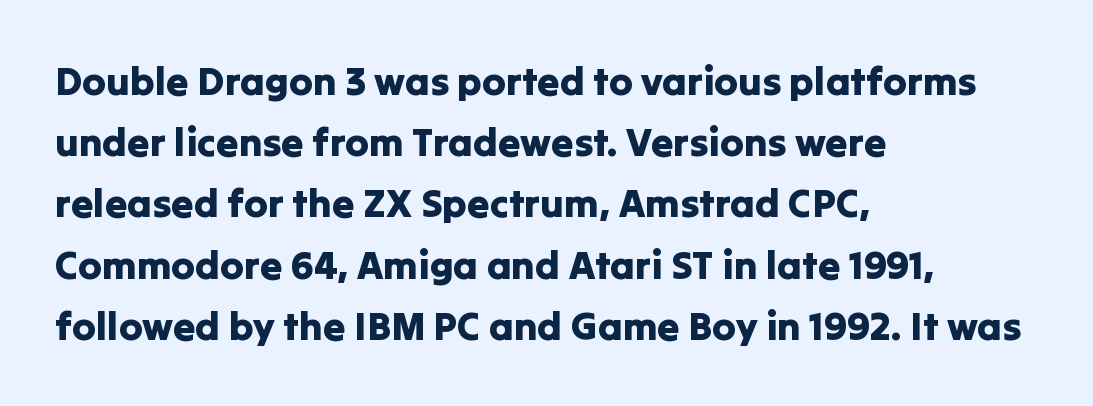
Q: Is the text italic (slanted)? A: No, it is upright.
Q: Is the typeface a serif or a sans-serif typeface? A: Sans-serif.
Q: Is the text underlined? A: No.
Q: How is the paragraph aligned? A: Left-aligned.
Q: Is the spacing between letters normal or unusually wide? A: Normal.
Q: Is the spacing between lines tight, normal or loose? A: Normal.
Q: Width (condensed, normal, or wide)? A: Normal.
Q: Stroke contrast? A: Low.
Q: x-height? A: Medium.
Q: Monospaced? A: No.
